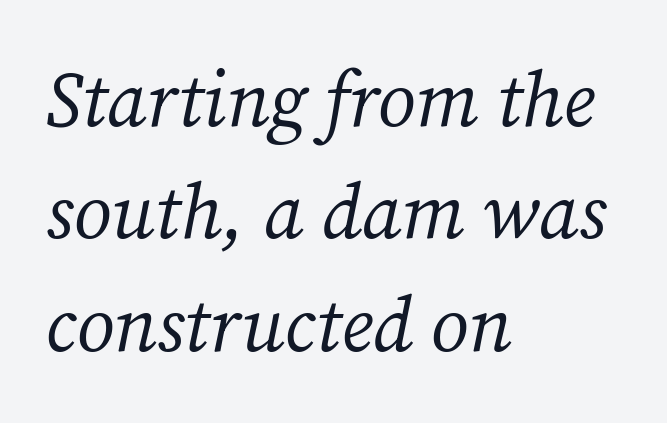
Lines of text with bare space underneath. Designer's note — italics engaged. This is not heavy type; no bold has been used. In terms of letterform style, serifs are clearly present. This sample keeps an unexceptional amount of space between lines.
